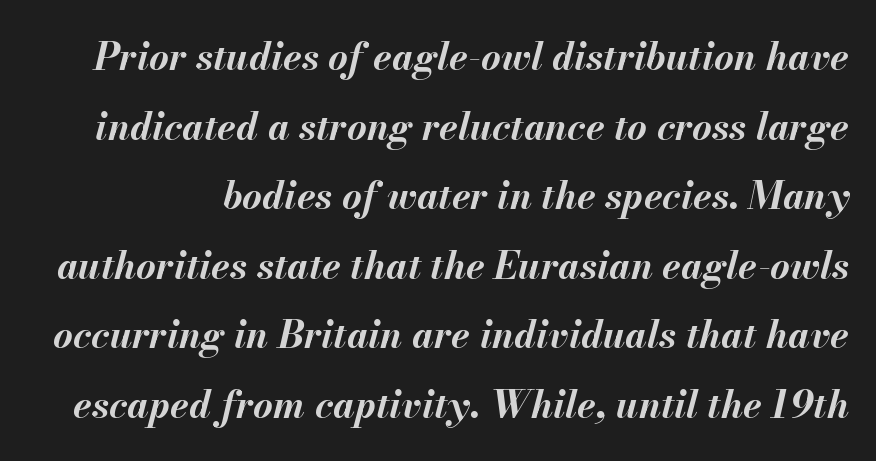
The image shows 38 px bold type, italic (leaning right); set line spacing 1.83x, normal letter spacing, not underlined; medium stroke contrast and a small x-height.
